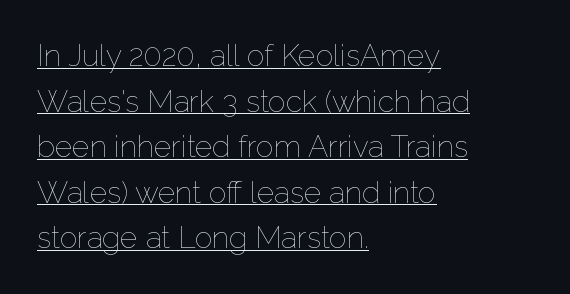
In terms of letterspacing, this is plain default setting. Rows of type keep a routine distance in the vertical direction. Line beginnings align vertically; line endings do not. This sample uses an upright cut, with every glyph sitting square on the baseline. You could not count columns in this text — the font is proportionally spaced.
